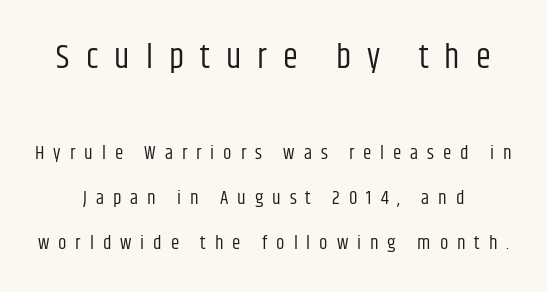
{"serif": "no", "italic": "no", "bold": "no", "weight": "regular", "width": "condensed", "stroke_contrast": "low", "x_height": "large", "monospaced": "no", "underline": "no", "line_spacing": "loose", "line_spacing_ratio": 2.36, "letter_spacing": "wide", "letter_spacing_em": 0.47, "larger_block": "first", "size_ratio": 1.79, "glyph_px": 34}
